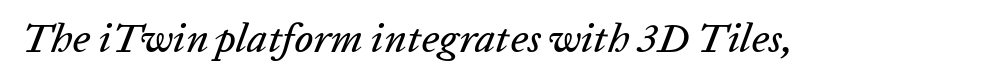
Notice how the stems are inclined rather than vertical — that's the hallmark of italics. Observe the ordinary spacing: letters are neighbours, not strangers. The space beneath each line is pristine and unruled. Character widths vary here, with narrow letters taking less room than wide ones.
